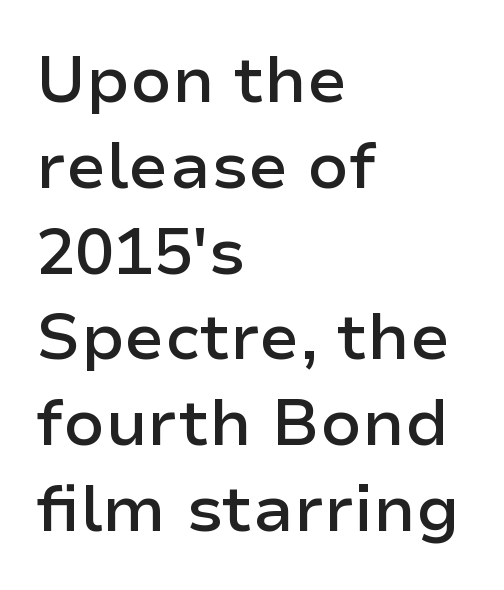
The image shows 65 px semibold sans-serif type, upright; set left-aligned, normal line spacing (1.32x), normal letter spacing, not underlined; low stroke contrast and a medium x-height.
